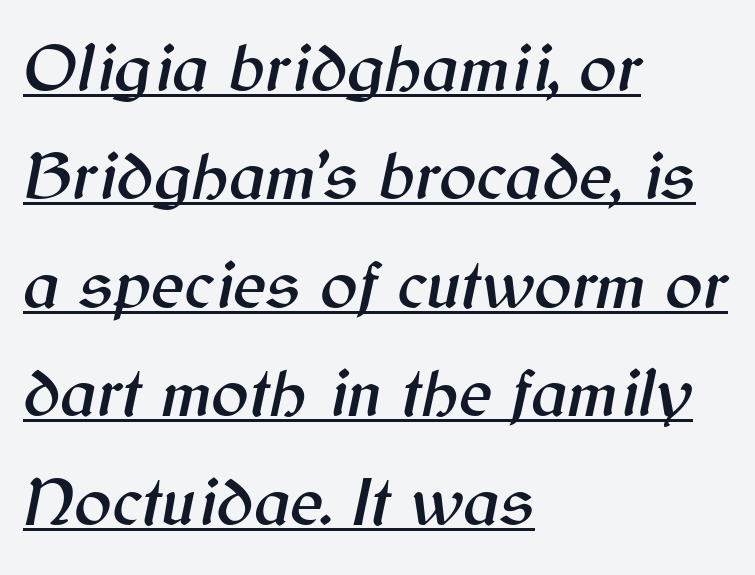
Q: Is the text italic (slanted)? A: Yes, it leans right by about 12 degrees.
Q: Is the text underlined? A: Yes.
Q: How is the paragraph aligned? A: Left-aligned.
Q: Is the spacing between letters normal or unusually wide? A: Normal.
Q: Is the spacing between lines tight, normal or loose? A: Normal.
Q: Width (condensed, normal, or wide)? A: Normal.
Q: Stroke contrast? A: Medium.
Q: x-height? A: Medium.
Q: Monospaced? A: No.
